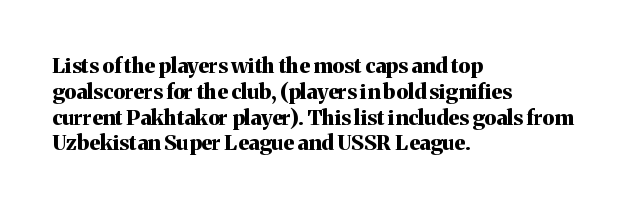
Q: Is the text bold? A: Yes.
Q: Is the text italic (slanted)? A: No, it is upright.
Q: Is the text underlined? A: No.
Q: How is the paragraph aligned? A: Left-aligned.
Q: Is the spacing between letters normal or unusually wide? A: Normal.
